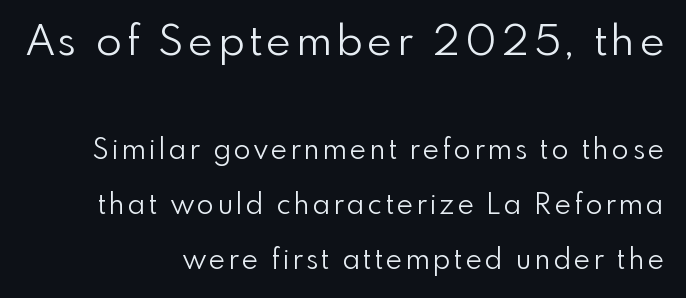
{"serif": "no", "italic": "no", "bold": "no", "weight": "light", "width": "normal", "stroke_contrast": "low", "x_height": "small", "monospaced": "no", "underline": "no", "align": "right", "line_spacing": "loose", "line_spacing_ratio": 1.95, "larger_block": "first", "size_ratio": 1.5, "glyph_px": 42}
